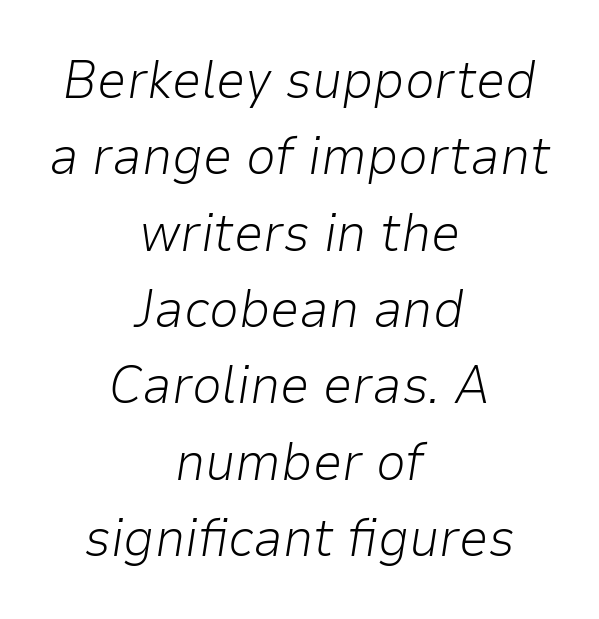
Q: Is the text bold? A: No.
Q: Is the text italic (slanted)? A: Yes, it leans right by about 9 degrees.
Q: Is the text underlined? A: No.
Q: How is the paragraph aligned? A: Centered.
Q: Is the spacing between letters normal or unusually wide? A: Normal.
Q: Is the spacing between lines tight, normal or loose? A: Normal.
Q: Width (condensed, normal, or wide)? A: Normal.
Q: Stroke contrast? A: Low.
Q: x-height? A: Medium.
Q: Monospaced? A: No.
